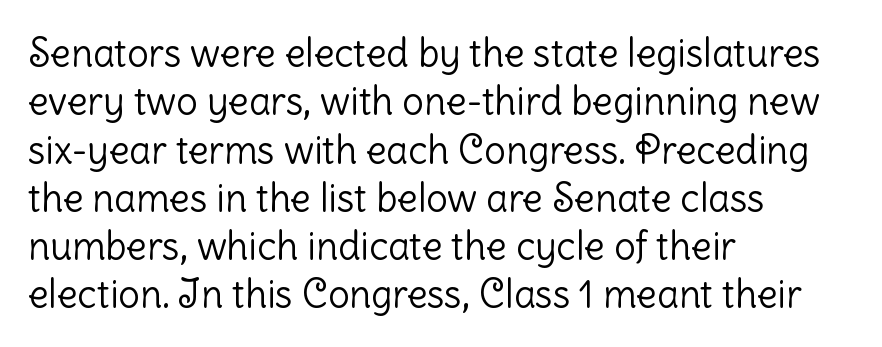
The image shows 38 px light sans-serif type, upright; set left-aligned, normal line spacing (1.27x), normal letter spacing, not underlined; low stroke contrast and a medium x-height.
